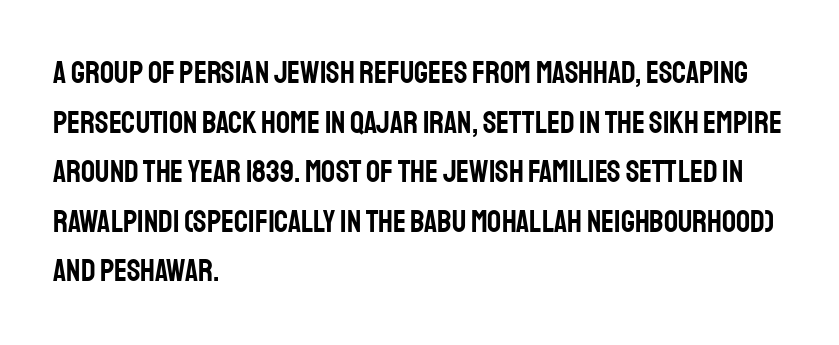
A typesetter would call this proportional, since set widths differ per character. Leading: standard. A roman cut, with each character standing at attention. Is this a sans? Yes — the strokes have no serifs. The words here are not underlined. Every row of glyphs begins at an identical x-position on the left.
